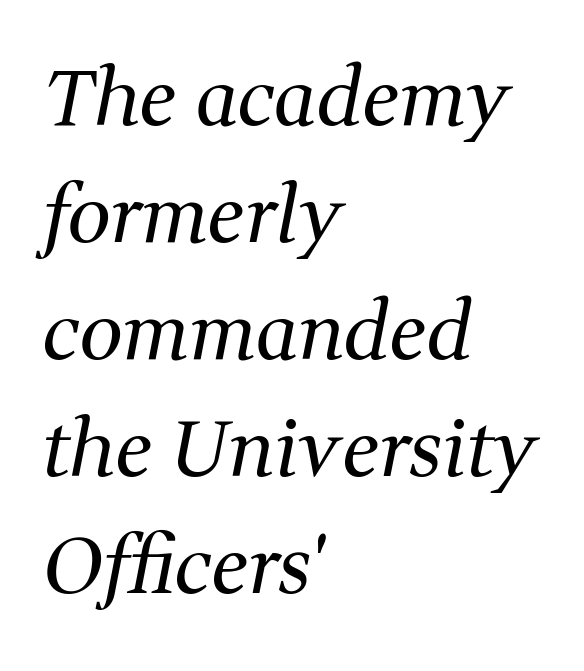
The image shows 77 px regular-weight serif type, italic (leaning right); set left-aligned, normal line spacing (1.52x), normal letter spacing, not underlined; medium stroke contrast and a medium x-height.
